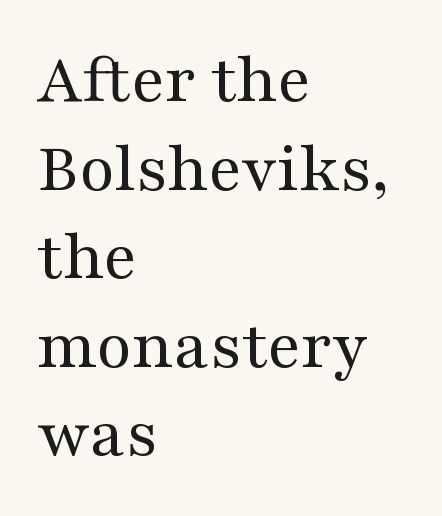
{"serif": "yes", "italic": "no", "bold": "no", "weight": "regular", "width": "wide", "stroke_contrast": "medium", "x_height": "medium", "monospaced": "no", "underline": "no", "align": "left", "line_spacing_ratio": 1.23, "letter_spacing": "normal", "letter_spacing_em": 0.0, "glyph_px": 72}
